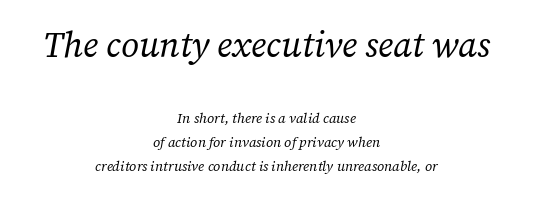
Think standard paragraph weight, or any step lighter than that. Observe the ordinary spacing: letters are neighbours, not strangers. Spacing verdict: proportional, widths tailored to each character. Horizontal alignment here is central, giving a formal, balanced look. If you drew a line through each stem, it would be angled.
